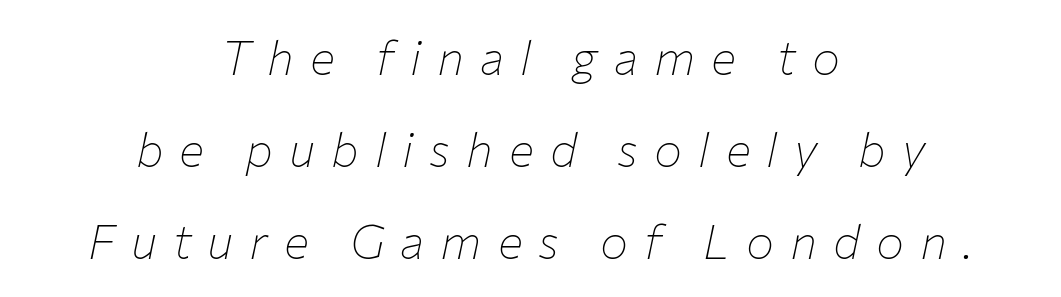
{"italic": "yes", "lean": "right", "slant_degrees": 12, "bold": "no", "weight": "thin", "width": "normal", "stroke_contrast": "low", "x_height": "medium", "monospaced": "no", "underline": "no", "align": "center", "line_spacing": "loose", "line_spacing_ratio": 1.96, "letter_spacing": "wide", "letter_spacing_em": 0.34, "glyph_px": 47}
